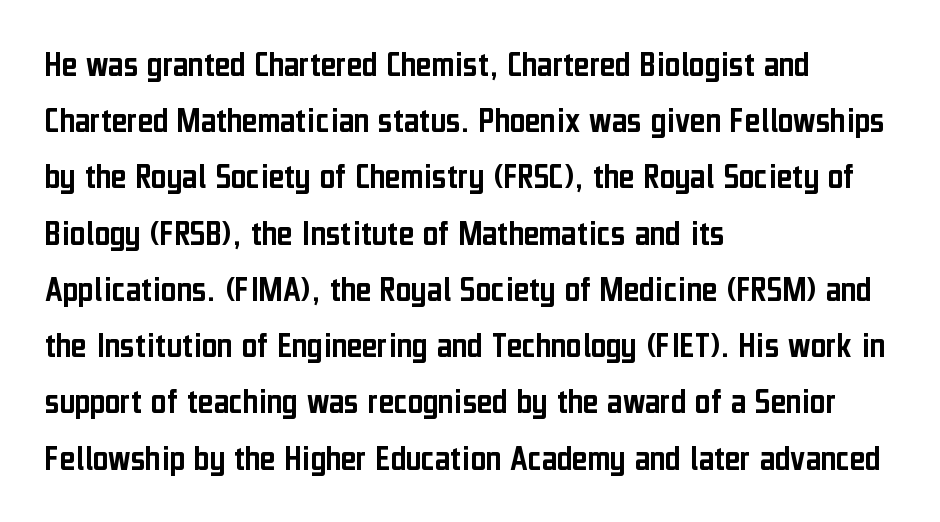
{"serif": "no", "italic": "no", "width": "condensed", "stroke_contrast": "low", "x_height": "medium", "monospaced": "no", "underline": "no", "align": "left", "line_spacing": "normal", "line_spacing_ratio": 1.52, "letter_spacing": "normal", "letter_spacing_em": 0.0, "glyph_px": 37}
